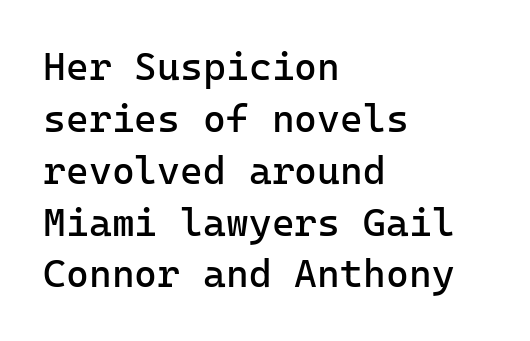
Quick note: not italic, upright. Nope, no serifs anywhere on these letters. These glyphs show unthickened strokes, regular width or finer. Which margin do the lines hug? The left one — the right edge is uneven. Nothing unusual about the tracking: characters are spaced as the font intends. The designer left line spacing at the default.
